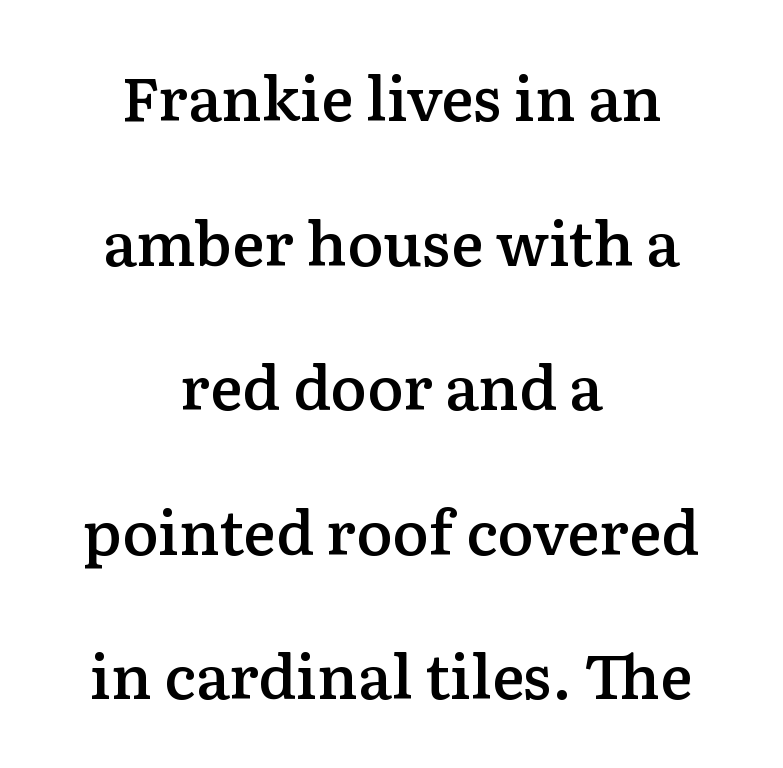
I'd describe the lettering as semibold — firm but not a full bold. What's the leading like? Stretched, with rows far apart. Centered paragraph, ragged on both sides. A clean baseline with only descenders dipping below it. Is this a fixed-width face? No — the glyphs have proportional, varying widths. Regarding serifs, this sample has them.
